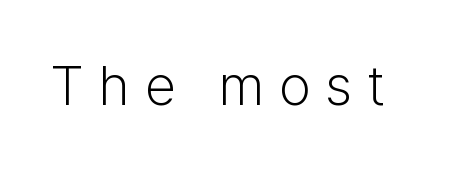
Q: Is the text bold? A: No.
Q: Is the text italic (slanted)? A: No, it is upright.
Q: Is the typeface a serif or a sans-serif typeface? A: Sans-serif.
Q: Is the text underlined? A: No.
Q: Is the spacing between letters normal or unusually wide? A: Unusually wide.
Q: Width (condensed, normal, or wide)? A: Normal.
Q: Stroke contrast? A: Low.
Q: x-height? A: Medium.
Q: Monospaced? A: No.
